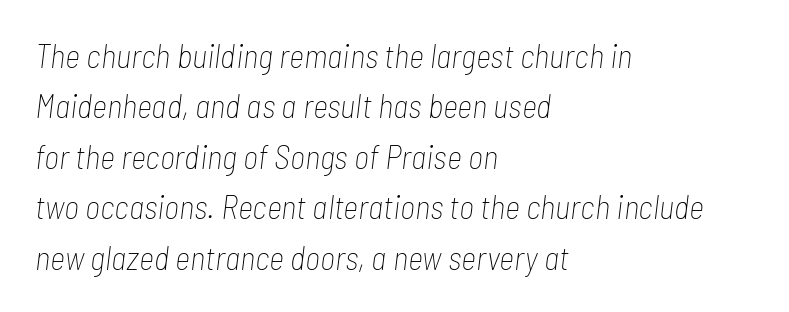
Q: Is the text bold? A: No.
Q: Is the text italic (slanted)? A: Yes, it leans right by about 7 degrees.
Q: Is the text underlined? A: No.
Q: How is the paragraph aligned? A: Left-aligned.
Q: Is the spacing between letters normal or unusually wide? A: Normal.
Q: Is the spacing between lines tight, normal or loose? A: Normal.
Q: Width (condensed, normal, or wide)? A: Condensed.
Q: Stroke contrast? A: Low.
Q: x-height? A: Medium.
Q: Monospaced? A: No.
